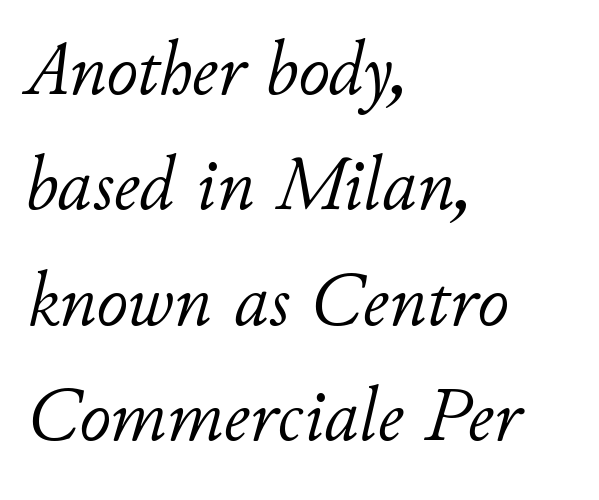
The space between consecutive lines is moderate. Quick note: italic. Quick note: underline off. The horizontal fit of the characters is conventional and even. Spacing verdict: proportional, widths tailored to each character.
